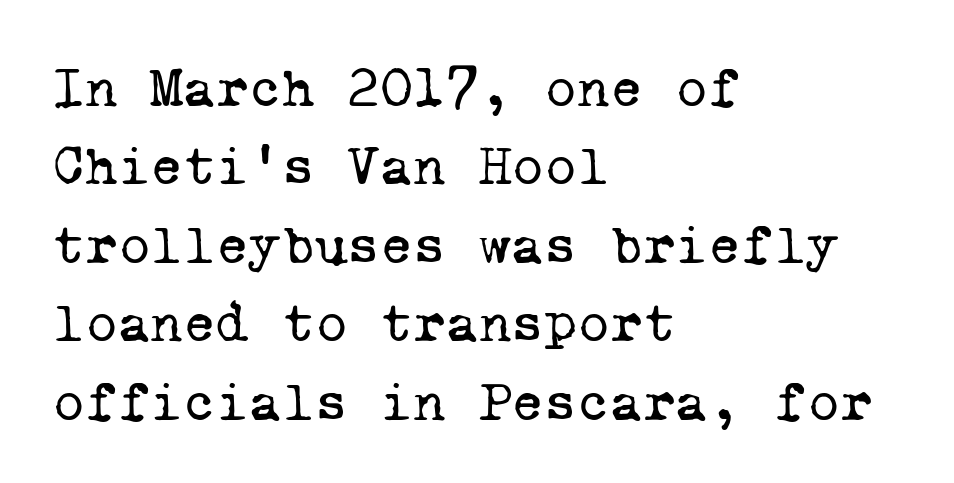
The image shows 56 px regular-weight serif type, monospaced; set left-aligned, normal line spacing (1.4x), normal letter spacing, not underlined; low stroke contrast and a medium x-height.
